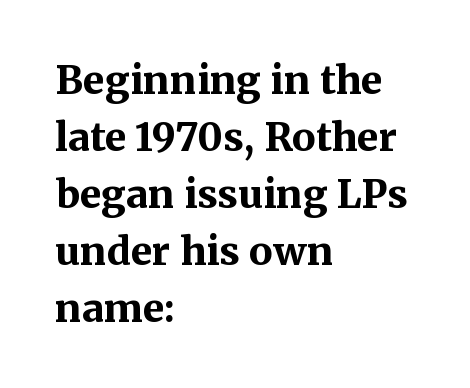
The image shows 39 px bold serif type, upright; set left-aligned, normal line spacing (1.46x), normal letter spacing, not underlined; medium stroke contrast and a medium x-height.
